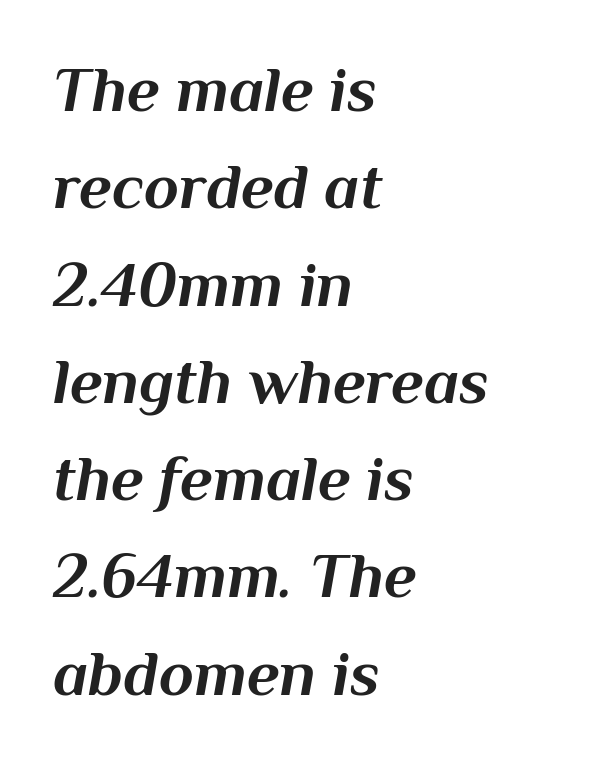
{"italic": "yes", "lean": "right", "slant_degrees": 10, "bold": "yes", "weight": "bold", "width": "normal", "stroke_contrast": "medium", "x_height": "medium", "monospaced": "no", "underline": "no", "align": "left", "line_spacing": "normal", "line_spacing_ratio": 1.52, "letter_spacing": "normal", "letter_spacing_em": 0.0, "glyph_px": 64}
